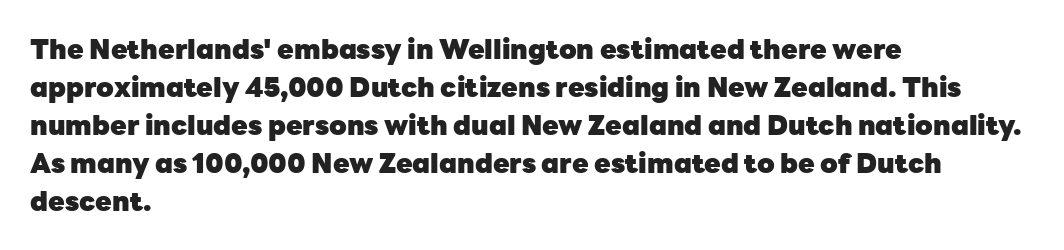
Nothing unusual about the tracking: characters are spaced as the font intends. Glance below the letters and you will spot only blank space. Designer's note — italics off, roman on. Alignment: flush left.
